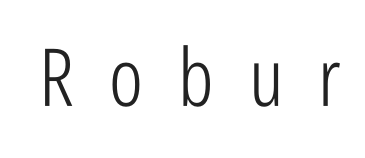
{"serif": "no", "italic": "no", "bold": "no", "weight": "light", "width": "condensed", "stroke_contrast": "low", "x_height": "medium", "monospaced": "no", "underline": "no", "letter_spacing": "wide", "letter_spacing_em": 0.44, "glyph_px": 80}
